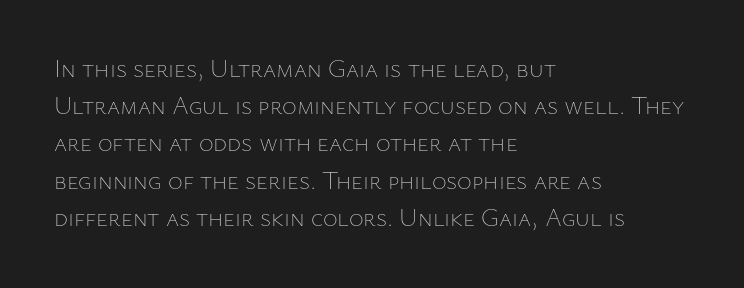
{"italic": "no", "bold": "no", "underline": "no", "align": "left", "line_spacing": "normal", "line_spacing_ratio": 1.49, "letter_spacing": "normal", "letter_spacing_em": 0.0, "glyph_px": 25}
